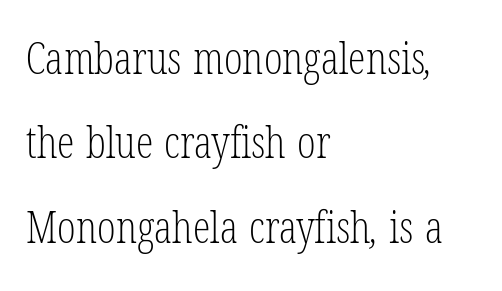
The typesetter chose a ragged-right arrangement here. No letter is thick-stroked: the sample isn't bold. Here the designer chose a conventional face with non-uniform glyph widths. The passage shown is typeset with a serif family. Underline: absent.
